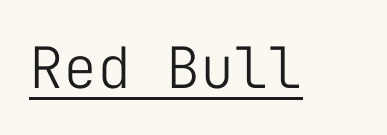
{"serif": "no", "italic": "no", "bold": "no", "weight": "light", "width": "normal", "stroke_contrast": "low", "x_height": "medium", "monospaced": "yes", "underline": "yes", "letter_spacing": "normal", "letter_spacing_em": 0.0, "glyph_px": 57}
